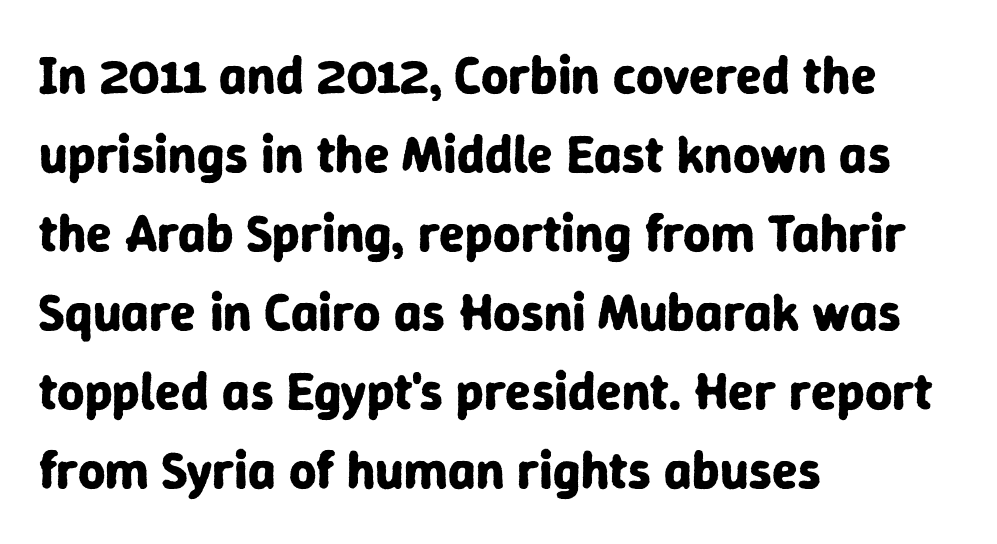
Q: Is the text bold? A: Yes.
Q: Is the text italic (slanted)? A: No, it is upright.
Q: Is the typeface a serif or a sans-serif typeface? A: Sans-serif.
Q: Is the text underlined? A: No.
Q: How is the paragraph aligned? A: Left-aligned.
Q: Is the spacing between letters normal or unusually wide? A: Normal.
Q: Is the spacing between lines tight, normal or loose? A: Normal.
Q: Width (condensed, normal, or wide)? A: Normal.
Q: Stroke contrast? A: Low.
Q: x-height? A: Medium.
Q: Monospaced? A: No.
